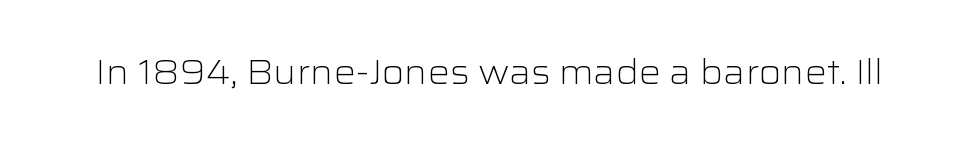
{"serif": "no", "italic": "no", "bold": "no", "weight": "light", "width": "wide", "stroke_contrast": "low", "x_height": "medium", "monospaced": "no", "underline": "no", "letter_spacing": "normal", "letter_spacing_em": 0.0, "glyph_px": 34}
